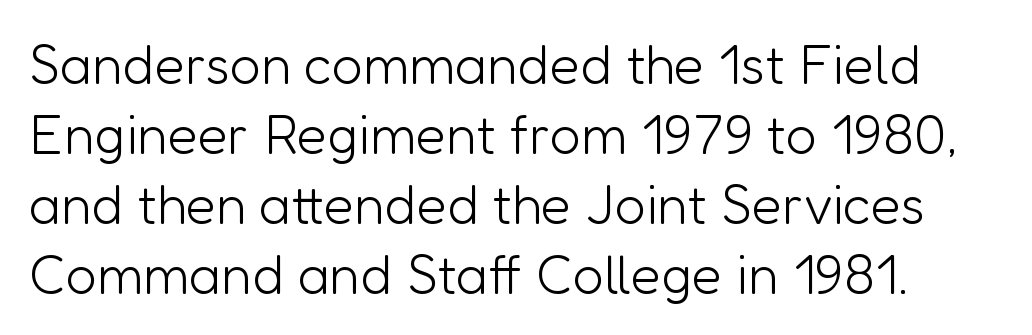
Q: Is the text bold? A: No.
Q: Is the text italic (slanted)? A: No, it is upright.
Q: Is the typeface a serif or a sans-serif typeface? A: Sans-serif.
Q: Is the text underlined? A: No.
Q: Is the spacing between letters normal or unusually wide? A: Normal.
Q: Is the spacing between lines tight, normal or loose? A: Normal.
Q: Width (condensed, normal, or wide)? A: Normal.
Q: Stroke contrast? A: Low.
Q: x-height? A: Medium.
Q: Monospaced? A: No.
